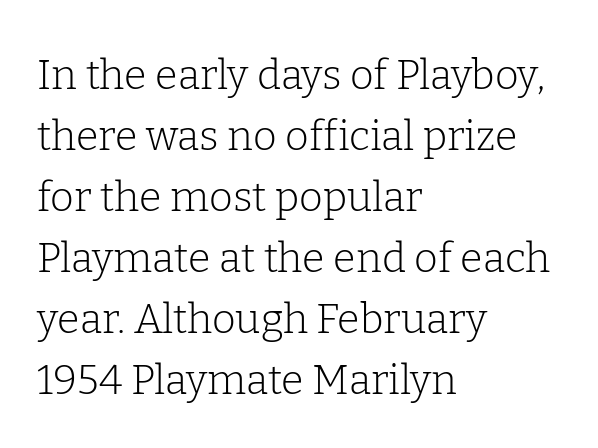
The image shows 41 px light serif type, upright; set left-aligned, normal line spacing (1.49x), normal letter spacing, not underlined; low stroke contrast and a medium x-height.
